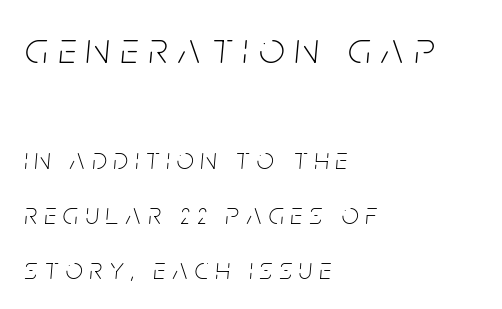
Q: Is the text bold? A: No.
Q: Is the text italic (slanted)? A: Yes, it leans right by about 5 degrees.
Q: Is the text underlined? A: No.
Q: How is the paragraph aligned? A: Left-aligned.
Q: Is the spacing between letters normal or unusually wide? A: Unusually wide.
Q: Which block of text is set in a larger size, the first (top) or the second (bottom)? A: The first (top) one.
Q: Width (condensed, normal, or wide)? A: Condensed.
Q: Stroke contrast? A: Low.
Q: x-height? A: Large.
Q: Monospaced? A: No.
